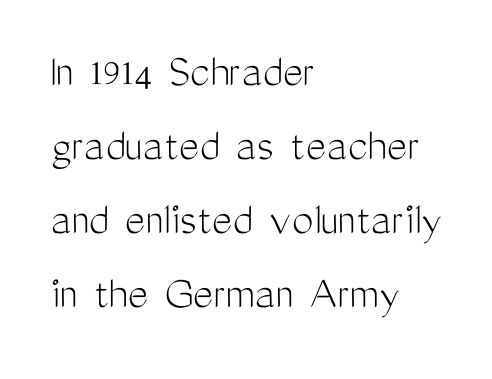
The image shows 48 px light, condensed sans-serif type, upright; set left-aligned, normal line spacing (1.54x), normal letter spacing, not underlined; medium stroke contrast and a medium x-height.
